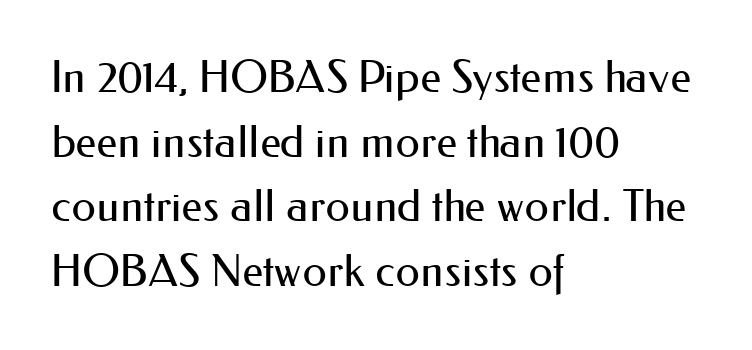
Q: Is the text bold? A: No.
Q: Is the text italic (slanted)? A: No, it is upright.
Q: Is the typeface a serif or a sans-serif typeface? A: Sans-serif.
Q: Is the text underlined? A: No.
Q: How is the paragraph aligned? A: Left-aligned.
Q: Is the spacing between letters normal or unusually wide? A: Normal.
Q: Is the spacing between lines tight, normal or loose? A: Normal.
Q: Width (condensed, normal, or wide)? A: Normal.
Q: Stroke contrast? A: Medium.
Q: x-height? A: Small.
Q: Monospaced? A: No.
